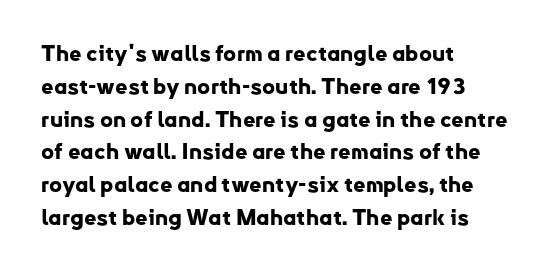
Q: Is the text bold? A: Yes.
Q: Is the text italic (slanted)? A: No, it is upright.
Q: Is the text underlined? A: No.
Q: How is the paragraph aligned? A: Left-aligned.
Q: Is the spacing between letters normal or unusually wide? A: Normal.
Q: Is the spacing between lines tight, normal or loose? A: Normal.
